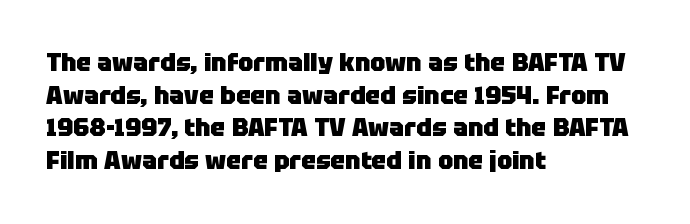
{"italic": "no", "bold": "yes", "underline": "no", "align": "left", "line_spacing": "normal", "line_spacing_ratio": 1.31, "letter_spacing": "normal", "letter_spacing_em": 0.0, "glyph_px": 25}
